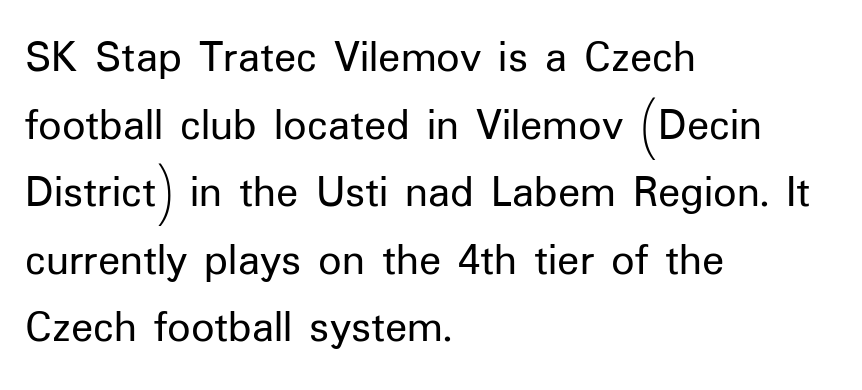
Q: Is the text bold? A: No.
Q: Is the text italic (slanted)? A: No, it is upright.
Q: Is the typeface a serif or a sans-serif typeface? A: Sans-serif.
Q: Is the text underlined? A: No.
Q: How is the paragraph aligned? A: Left-aligned.
Q: Is the spacing between letters normal or unusually wide? A: Normal.
Q: Is the spacing between lines tight, normal or loose? A: Normal.
Q: Width (condensed, normal, or wide)? A: Normal.
Q: Stroke contrast? A: Low.
Q: x-height? A: Medium.
Q: Monospaced? A: No.
